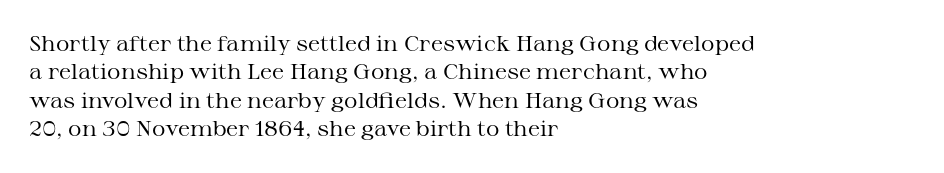
The image shows 21 px text type, upright; set left-aligned, normal line spacing (1.35x), normal letter spacing, not underlined.
